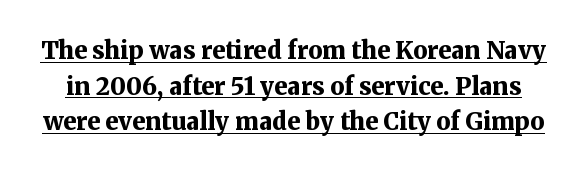
The image shows 24 px bold type, upright; set normal line spacing (1.48x), normal letter spacing, underlined.
